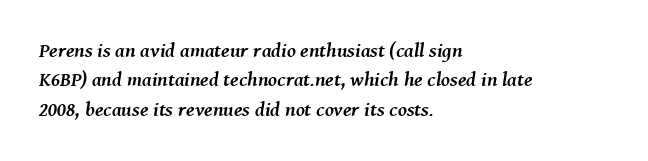
Q: Is the text bold? A: Yes.
Q: Is the text italic (slanted)? A: Yes, it leans right by about 8 degrees.
Q: Is the text underlined? A: No.
Q: How is the paragraph aligned? A: Left-aligned.
Q: Is the spacing between letters normal or unusually wide? A: Normal.
Q: Is the spacing between lines tight, normal or loose? A: Normal.
